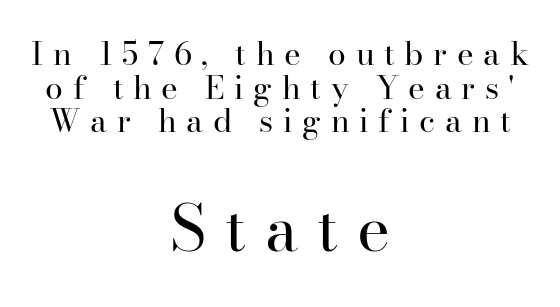
Q: Is the text bold? A: No.
Q: Is the text italic (slanted)? A: No, it is upright.
Q: Is the typeface a serif or a sans-serif typeface? A: Serif.
Q: Is the text underlined? A: No.
Q: How is the paragraph aligned? A: Centered.
Q: Is the spacing between letters normal or unusually wide? A: Unusually wide.
Q: Is the spacing between lines tight, normal or loose? A: Tight.
Q: Which block of text is set in a larger size, the first (top) or the second (bottom)? A: The second (bottom) one.
Q: Width (condensed, normal, or wide)? A: Normal.
Q: Stroke contrast? A: High.
Q: x-height? A: Small.
Q: Monospaced? A: No.
